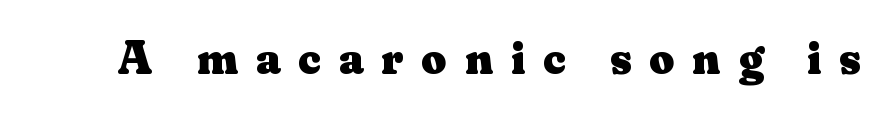
Q: Is the text bold? A: Yes.
Q: Is the text italic (slanted)? A: No, it is upright.
Q: Is the typeface a serif or a sans-serif typeface? A: Serif.
Q: Is the text underlined? A: No.
Q: Is the spacing between letters normal or unusually wide? A: Unusually wide.
Q: Width (condensed, normal, or wide)? A: Normal.
Q: Stroke contrast? A: Medium.
Q: x-height? A: Small.
Q: Monospaced? A: No.
